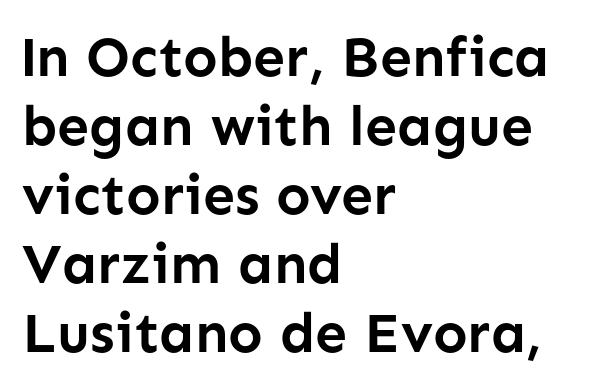
{"serif": "no", "italic": "no", "bold": "yes", "weight": "semibold", "width": "normal", "stroke_contrast": "low", "x_height": "medium", "monospaced": "no", "underline": "no", "align": "left", "line_spacing_ratio": 1.21, "letter_spacing": "normal", "letter_spacing_em": 0.0, "glyph_px": 57}
